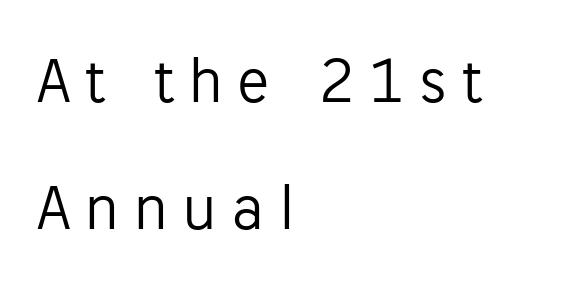
Q: Is the text bold? A: No.
Q: Is the text italic (slanted)? A: No, it is upright.
Q: Is the typeface a serif or a sans-serif typeface? A: Sans-serif.
Q: Is the text underlined? A: No.
Q: How is the paragraph aligned? A: Left-aligned.
Q: Is the spacing between letters normal or unusually wide? A: Unusually wide.
Q: Is the spacing between lines tight, normal or loose? A: Loose.
Q: Width (condensed, normal, or wide)? A: Normal.
Q: Stroke contrast? A: Low.
Q: x-height? A: Medium.
Q: Monospaced? A: No.
